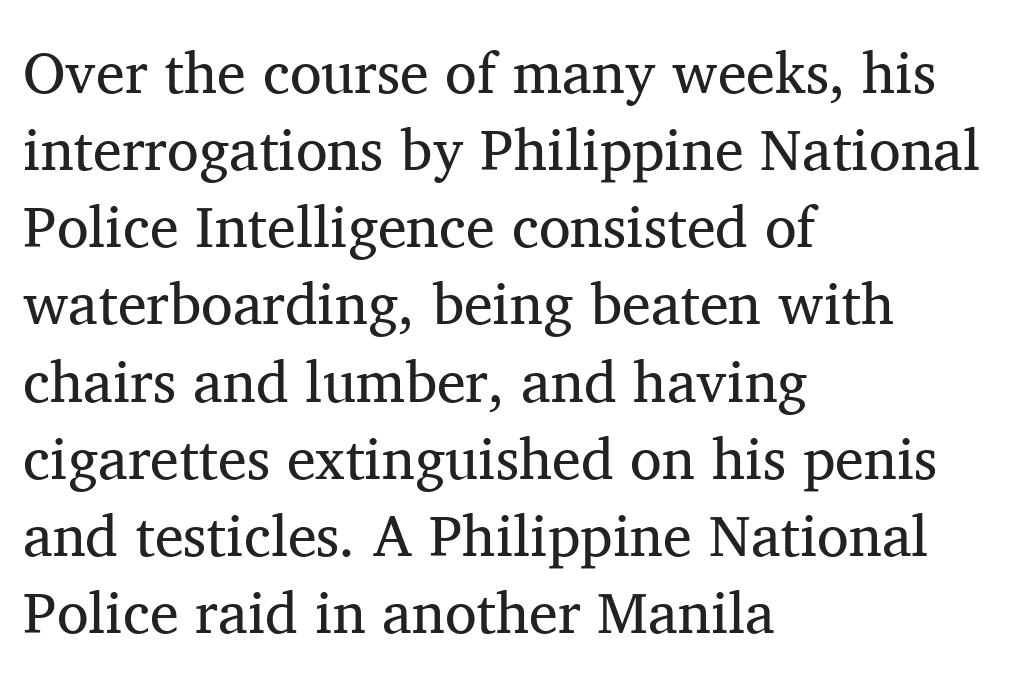
Nope, not italic — everything's standing straight. Between one letter and the next there's only the usual sliver of space. Character widths vary here, with narrow letters taking less room than wide ones. The lines in this sample share a left origin and differ only in where they stop.
